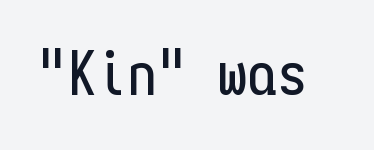
{"serif": "no", "italic": "no", "width": "condensed", "stroke_contrast": "low", "x_height": "medium", "monospaced": "yes", "underline": "no", "letter_spacing": "normal", "letter_spacing_em": 0.0, "glyph_px": 60}
